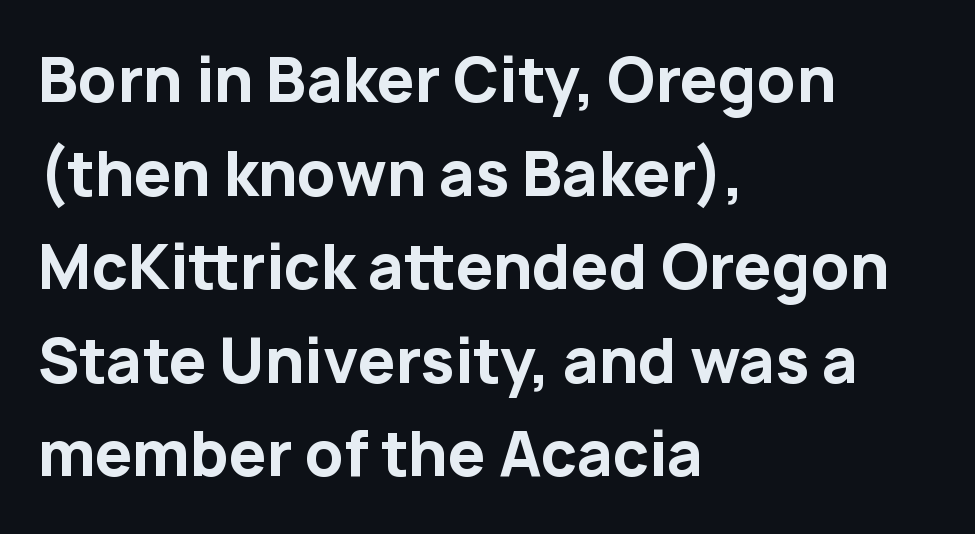
The image shows 60 px bold sans-serif type, upright; set left-aligned, normal line spacing (1.56x), normal letter spacing, not underlined; low stroke contrast and a medium x-height.
